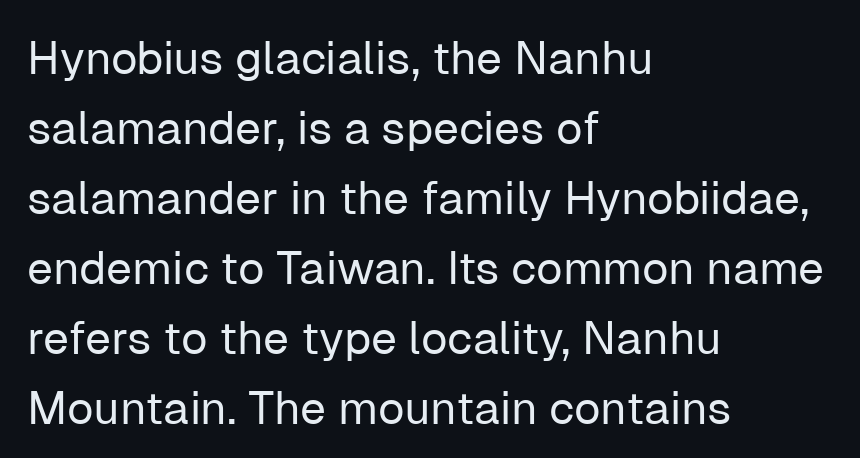
{"serif": "no", "italic": "no", "bold": "no", "weight": "regular", "width": "normal", "stroke_contrast": "low", "x_height": "medium", "monospaced": "no", "underline": "no", "align": "left", "line_spacing": "normal", "line_spacing_ratio": 1.52, "letter_spacing": "normal", "letter_spacing_em": 0.0, "glyph_px": 46}
